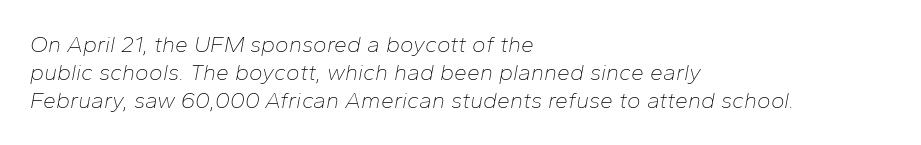
Q: Is the text bold? A: No.
Q: Is the text italic (slanted)? A: Yes, it leans right by about 10 degrees.
Q: Is the text underlined? A: No.
Q: How is the paragraph aligned? A: Left-aligned.
Q: Is the spacing between letters normal or unusually wide? A: Normal.
